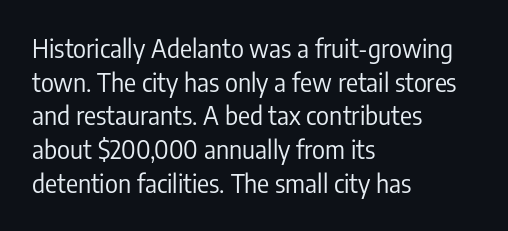
Q: Is the text bold? A: No.
Q: Is the text italic (slanted)? A: No, it is upright.
Q: Is the text underlined? A: No.
Q: How is the paragraph aligned? A: Left-aligned.
Q: Is the spacing between letters normal or unusually wide? A: Normal.
Q: Is the spacing between lines tight, normal or loose? A: Normal.
